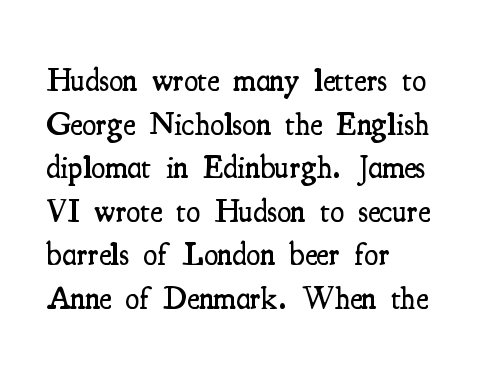
Q: Is the text bold? A: Semi-bold.
Q: Is the text italic (slanted)? A: No, it is upright.
Q: Is the typeface a serif or a sans-serif typeface? A: Serif.
Q: Is the text underlined? A: No.
Q: How is the paragraph aligned? A: Left-aligned.
Q: Is the spacing between letters normal or unusually wide? A: Normal.
Q: Is the spacing between lines tight, normal or loose? A: Normal.
Q: Width (condensed, normal, or wide)? A: Condensed.
Q: Stroke contrast? A: Medium.
Q: x-height? A: Small.
Q: Monospaced? A: No.
